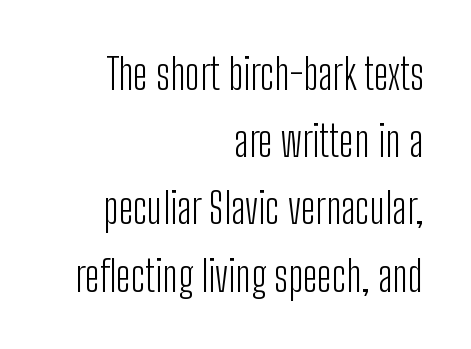
Spacing verdict: proportional, widths tailored to each character. This is sans-serif lettering, the kind often seen on screens and signage. Letters rest on an invisible, unmarked baseline. The type is set solid horizontally, with unmodified tracking.
